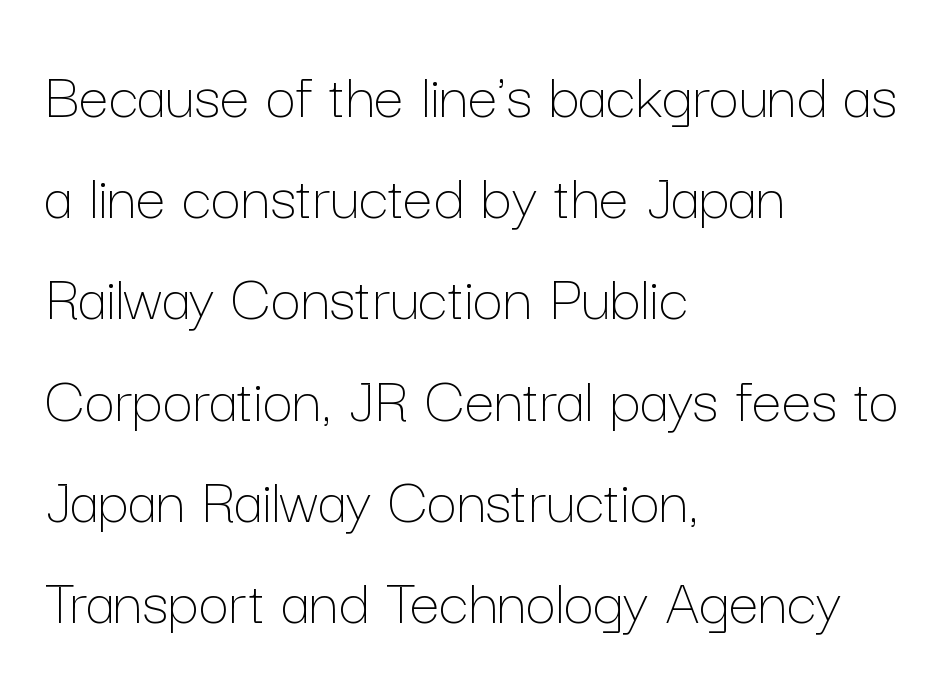
{"italic": "no", "bold": "no", "weight": "thin", "width": "normal", "stroke_contrast": "low", "x_height": "medium", "monospaced": "no", "underline": "no", "align": "left", "line_spacing": "normal", "line_spacing_ratio": 1.51, "letter_spacing": "normal", "letter_spacing_em": 0.0, "glyph_px": 67}
